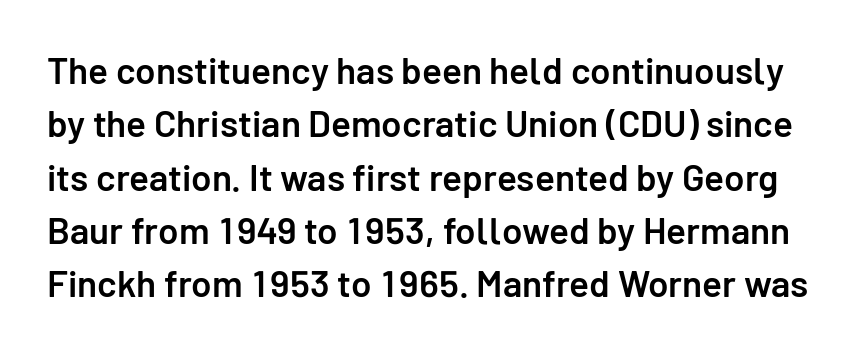
The image shows 37 px semibold sans-serif type, upright; set normal line spacing (1.44x), normal letter spacing, not underlined; low stroke contrast and a medium x-height.
